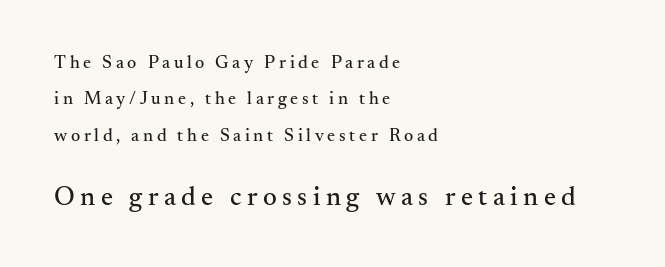
Q: Is the text italic (slanted)? A: No, it is upright.
Q: Is the text underlined? A: No.
Q: How is the paragraph aligned? A: Left-aligned.
Q: Is the spacing between letters normal or unusually wide? A: Unusually wide.
Q: Is the spacing between lines tight, normal or loose? A: Loose.
Q: Which block of text is set in a larger size, the first (top) or the second (bottom)? A: The second (bottom) one.
